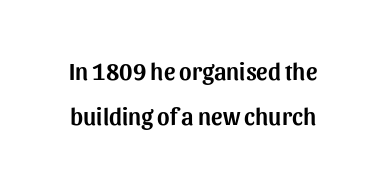
Q: Is the text italic (slanted)? A: No, it is upright.
Q: Is the text underlined? A: No.
Q: Is the spacing between letters normal or unusually wide? A: Normal.
